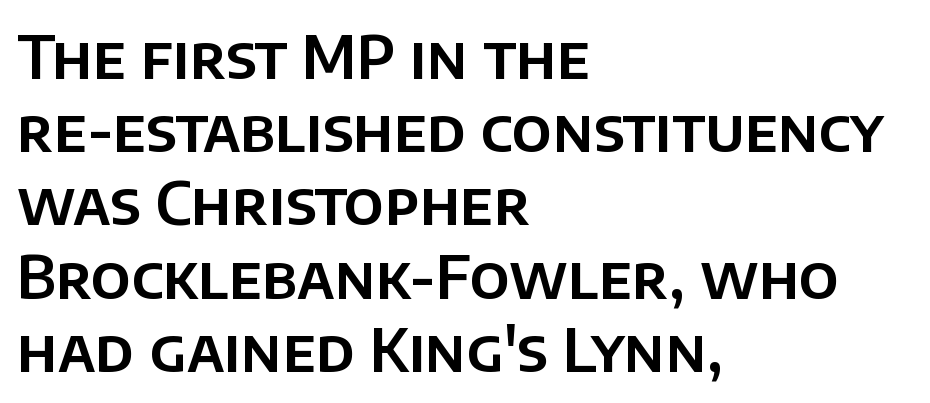
Q: Is the text italic (slanted)? A: No, it is upright.
Q: Is the typeface a serif or a sans-serif typeface? A: Sans-serif.
Q: Is the text underlined? A: No.
Q: How is the paragraph aligned? A: Left-aligned.
Q: Is the spacing between letters normal or unusually wide? A: Normal.
Q: Width (condensed, normal, or wide)? A: Normal.
Q: Stroke contrast? A: Low.
Q: x-height? A: Large.
Q: Monospaced? A: No.
